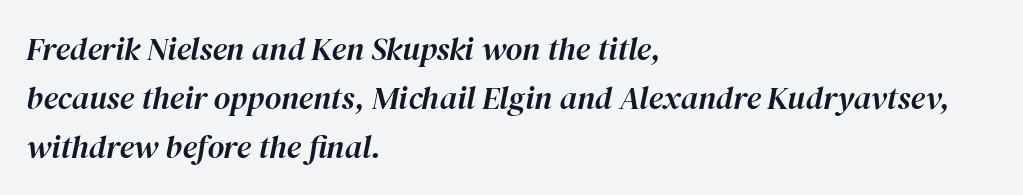
The image shows 32 px text type, italic (leaning right); set left-aligned, normal line spacing (1.53x), normal letter spacing, not underlined; high stroke contrast and a medium x-height.
